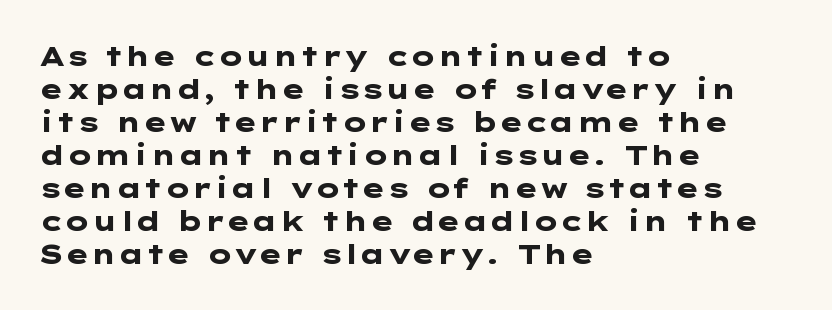
Words float on clear page, feet unadorned. Does the lettering tilt? It doesn't — this is upright. Visually the block forms a straight wall on the left and a jagged coastline on the right. These words are printed bold, with thick strokes throughout. Characters follow at the spacing the type designer built in.
